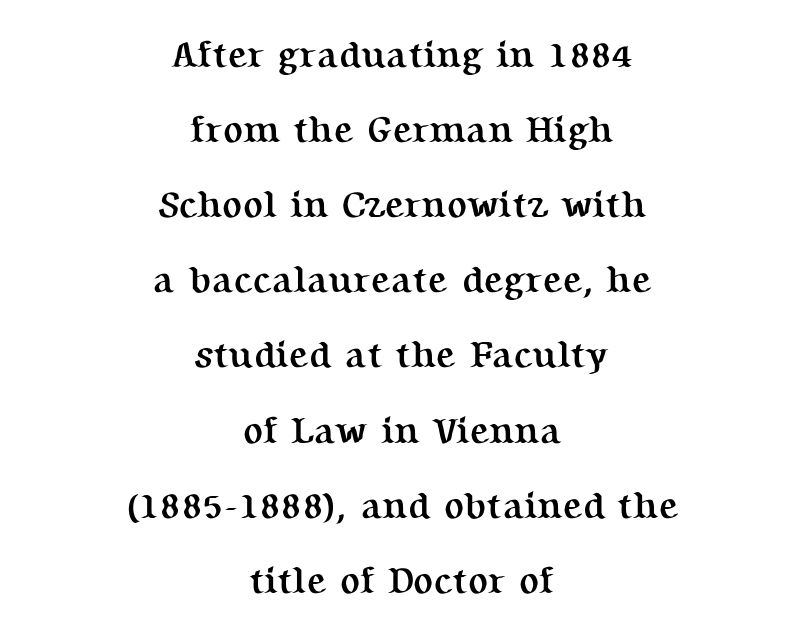
The image shows 37 px semibold serif type, upright; set centered, loose line spacing (2.03x), normal letter spacing, not underlined; medium stroke contrast and a medium x-height.
